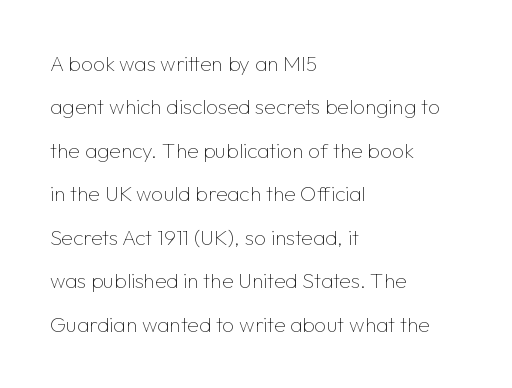
A quiet, ordinary-to-light weight characterises the typeface. This is roman type, the default non-slanted kind. The line-height multiplier appears high, well above default. Tracking value appears to be zero — textbook default spacing. The area under the type is left untouched.
